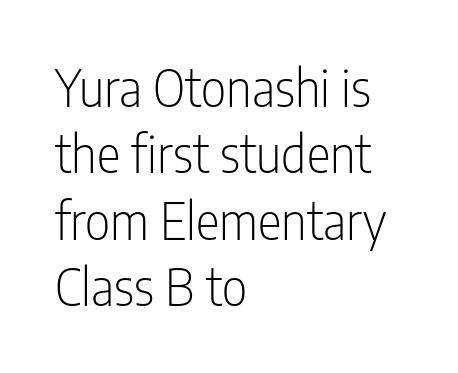
The weight would be labelled regular, book, light, or lighter still. It's the straight-up-and-down kind of type. Each line starts at the same left margin while the right side varies. Note the varied advance widths — an 'i' is clearly narrower than an 'm'. A normal amount of white space separates one row of letters from the next. These lines keep a tight, regular rhythm from letter to letter.
